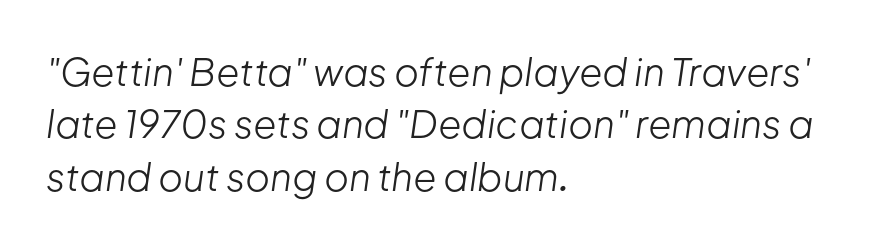
The whole block is typeset with a tilt. Do the characters align in a grid? No, the font is proportional. Horizontal bands of white between lines are of average thickness. Short note: letters normally spaced.
